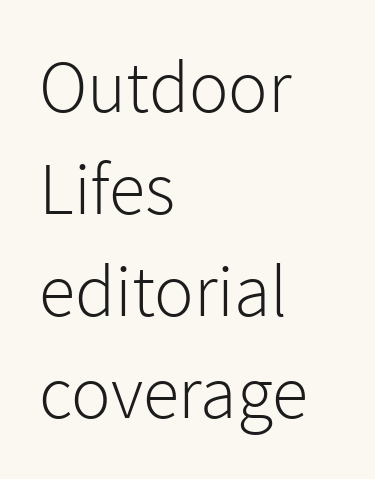
No word sits above an underline. Look at the bottom of the vertical strokes: they stop flat, with no serifs. You could not count columns in this text — the font is proportionally spaced. Quick note: not italic, upright. Stroke mass is kept to a normal reading level or below. The paragraph shown leans on its left margin.
